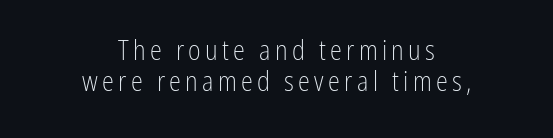
The face looks like a standard text weight, possibly lighter. Rendered with straight, roman letterforms. A centered setting, common on invitations and titles, is used for this passage. Type without underlining.
